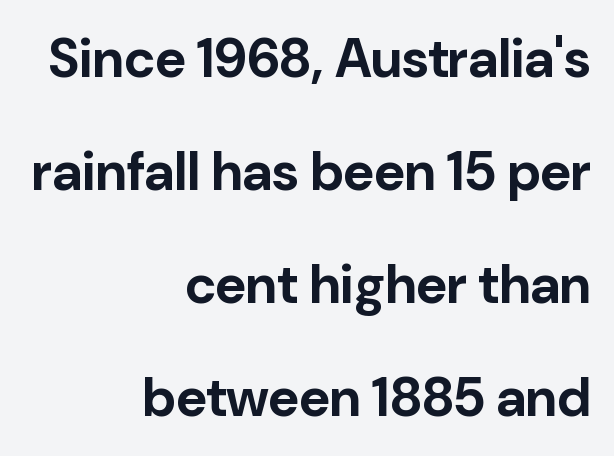
The image shows 54 px bold sans-serif type, upright; set right-aligned, loose line spacing (2.09x), normal letter spacing, not underlined; low stroke contrast and a medium x-height.
